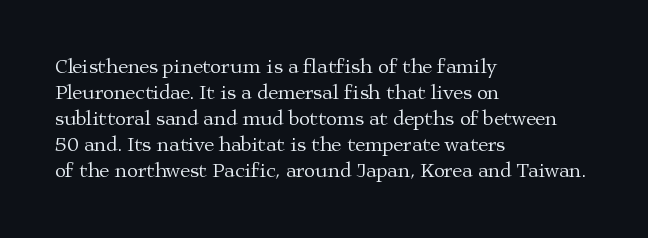
Q: Is the text bold? A: No.
Q: Is the text italic (slanted)? A: No, it is upright.
Q: Is the text underlined? A: No.
Q: How is the paragraph aligned? A: Left-aligned.
Q: Is the spacing between letters normal or unusually wide? A: Normal.
Q: Is the spacing between lines tight, normal or loose? A: Normal.
